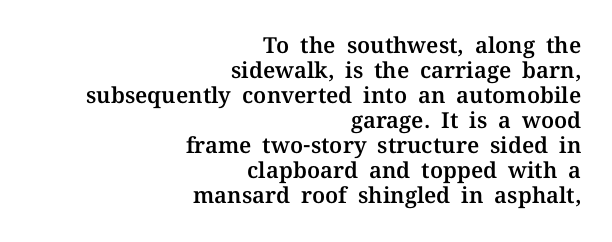
Q: Is the text italic (slanted)? A: No, it is upright.
Q: Is the text underlined? A: No.
Q: How is the paragraph aligned? A: Right-aligned.
Q: Is the spacing between letters normal or unusually wide? A: Normal.
Q: Is the spacing between lines tight, normal or loose? A: Tight.
